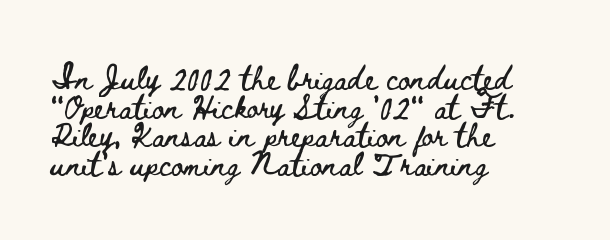
Q: Is the text underlined? A: No.
Q: How is the paragraph aligned? A: Left-aligned.
Q: Is the spacing between letters normal or unusually wide? A: Normal.
